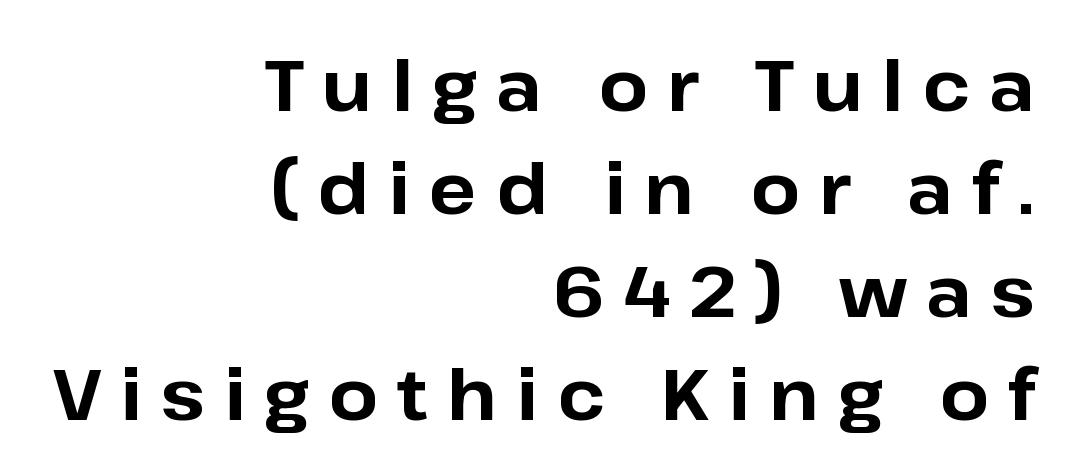
{"serif": "no", "italic": "no", "bold": "yes", "weight": "bold", "width": "normal", "stroke_contrast": "low", "x_height": "medium", "monospaced": "no", "underline": "no", "align": "right", "line_spacing": "normal", "line_spacing_ratio": 1.45, "letter_spacing": "wide", "letter_spacing_em": 0.27, "glyph_px": 71}
